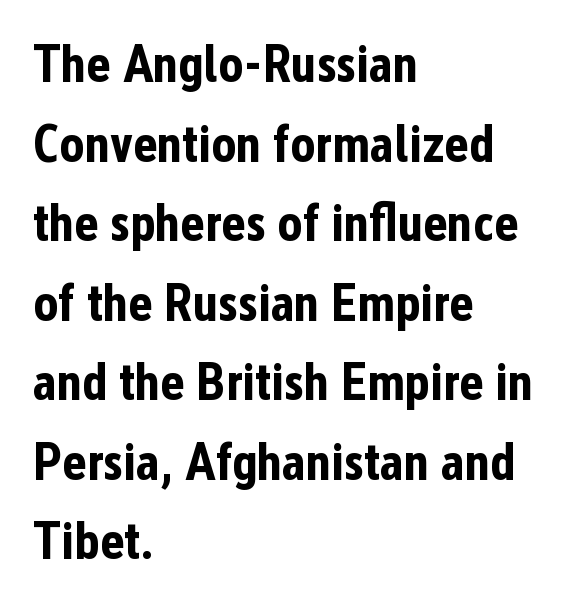
The image shows 52 px bold, condensed sans-serif type, upright; set left-aligned, normal line spacing (1.53x), normal letter spacing, not underlined; low stroke contrast and a medium x-height.
